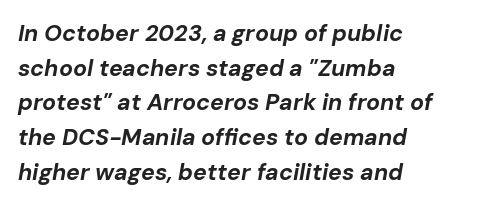
The image shows 23 px bold type, italic (leaning right); set left-aligned, normal line spacing (1.51x), normal letter spacing, not underlined.
